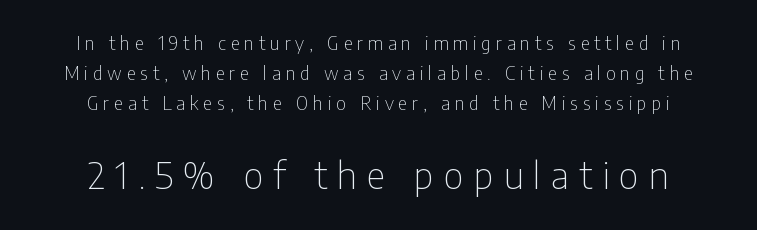
Character size in the trailing block exceeds that of the leading block. No feet cap the strokes, marking this as sans-serif type. Line spacing here is normal. Type without underlining. Weight: in the light-to-regular range.
